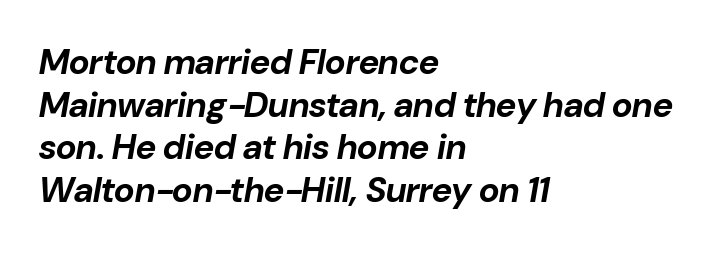
The image shows 35 px bold type, italic (leaning right); set left-aligned, line spacing 1.22x, normal letter spacing, not underlined; low stroke contrast and a medium x-height.
